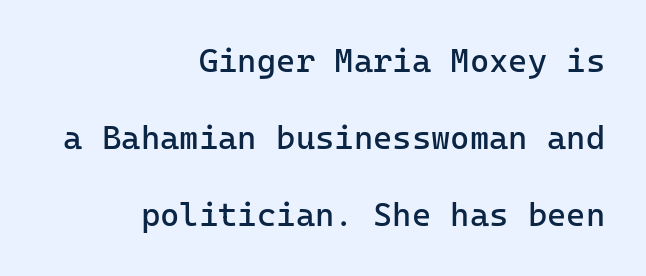
Q: Is the text bold? A: No.
Q: Is the text italic (slanted)? A: No, it is upright.
Q: Is the typeface a serif or a sans-serif typeface? A: Sans-serif.
Q: Is the text underlined? A: No.
Q: How is the paragraph aligned? A: Right-aligned.
Q: Is the spacing between letters normal or unusually wide? A: Normal.
Q: Is the spacing between lines tight, normal or loose? A: Loose.
Q: Width (condensed, normal, or wide)? A: Normal.
Q: Stroke contrast? A: Low.
Q: x-height? A: Medium.
Q: Monospaced? A: Yes.
